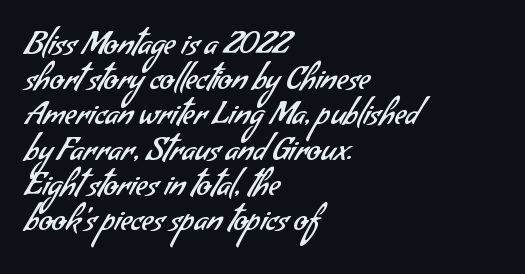
The image shows 32 px regular-weight sans-serif type; set left-aligned, tight line spacing (1.1x), normal letter spacing, not underlined; low stroke contrast and a small x-height.
